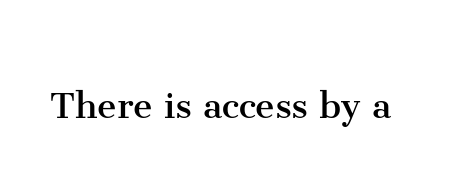
Designer's note — italics off, roman on. Is this a sans? No — the strokes have serifs. Quick note: underline off. This sample uses plain, unmodified letter spacing. Is this a fixed-width face? No — the glyphs have proportional, varying widths.
